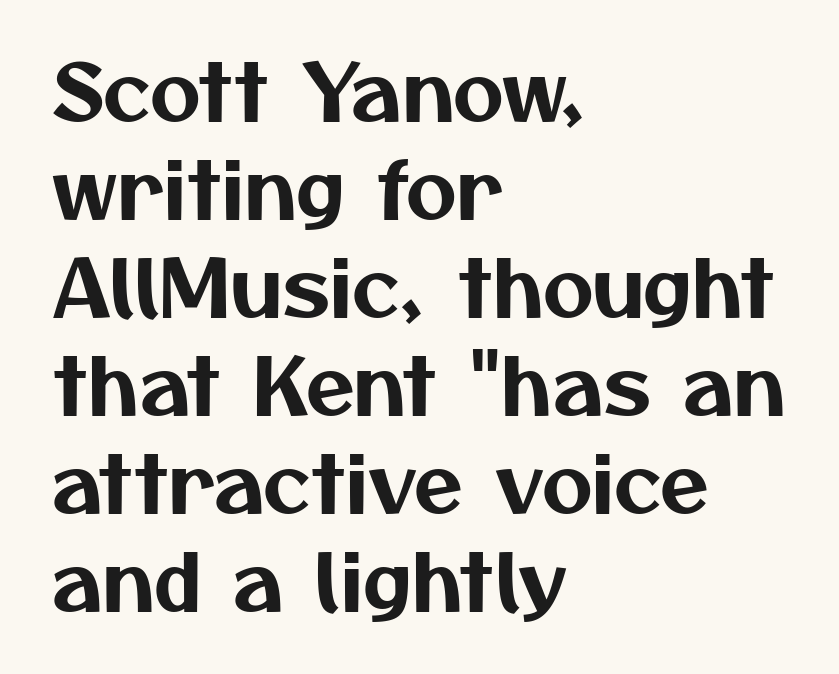
The characters display no serif detailing; their extremities are plain. Observe the ordinary spacing: letters are neighbours, not strangers. Do the characters align in a grid? No, the font is proportional. Layout note: lines flush left.
